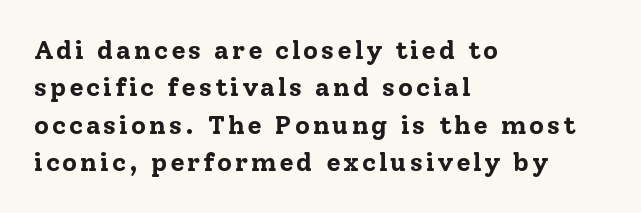
Has an underline been added? It has not. The letters are bold, with thick, heavy strokes. The typography opts for an upright posture over an oblique one. Reading down the column, the eye jumps a familiar distance to each next line.
